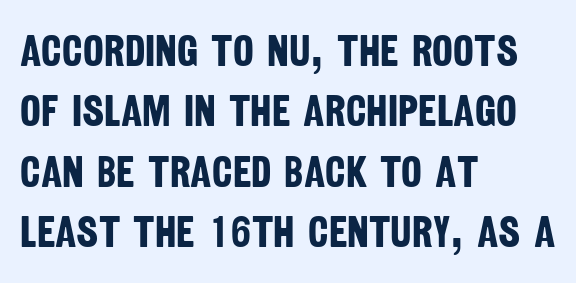
The image shows 44 px bold, condensed sans-serif type; set left-aligned, normal line spacing (1.37x), normal letter spacing, not underlined; low stroke contrast and a large x-height.
